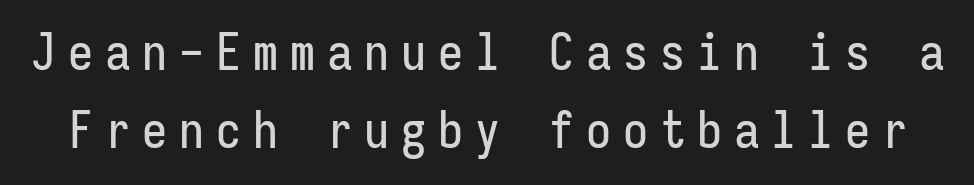
{"serif": "no", "italic": "no", "width": "condensed", "stroke_contrast": "low", "x_height": "medium", "monospaced": "yes", "underline": "no", "line_spacing": "normal", "line_spacing_ratio": 1.57, "letter_spacing": "wide", "letter_spacing_em": 0.24, "glyph_px": 50}
